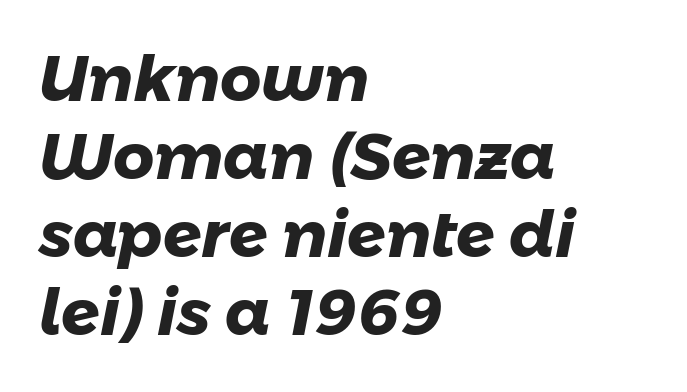
Check where the strokes stop: nothing finishes them off — pure sans. Underlining? Definitely not there. Do the characters align in a grid? No, the font is proportional. Summary of weight: heavy, a full bold.
